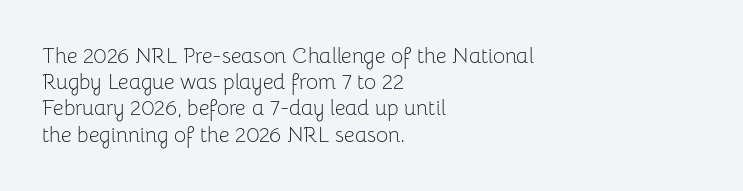
The image shows 21 px text type, upright; set left-aligned, normal line spacing (1.25x), normal letter spacing, not underlined.
